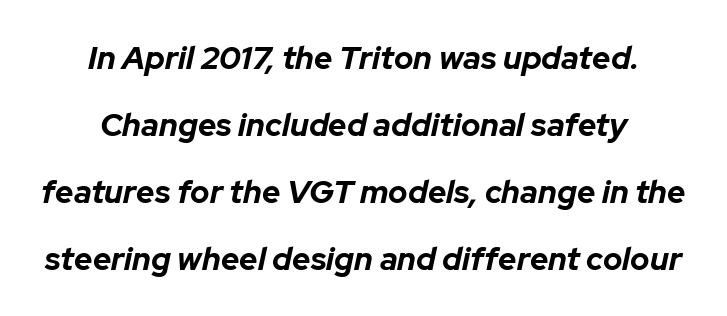
Q: Is the text bold? A: Yes.
Q: Is the text italic (slanted)? A: Yes, it leans right by about 12 degrees.
Q: Is the text underlined? A: No.
Q: How is the paragraph aligned? A: Centered.
Q: Is the spacing between letters normal or unusually wide? A: Normal.
Q: Is the spacing between lines tight, normal or loose? A: Loose.
Q: Width (condensed, normal, or wide)? A: Normal.
Q: Stroke contrast? A: Low.
Q: x-height? A: Medium.
Q: Monospaced? A: No.
